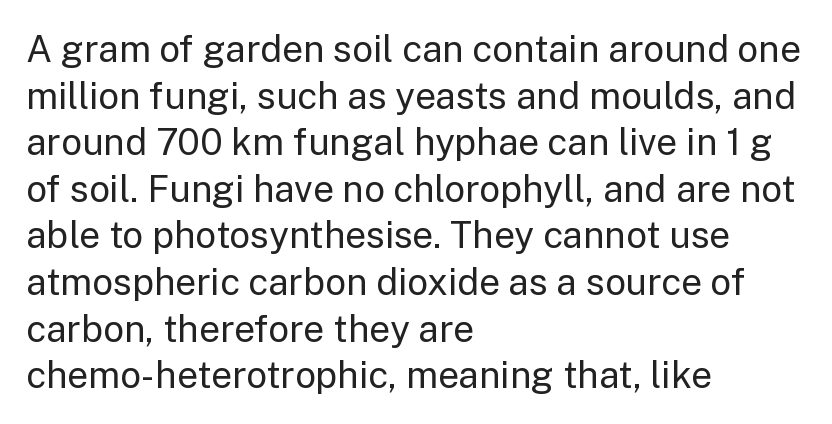
Q: Is the text bold? A: No.
Q: Is the text italic (slanted)? A: No, it is upright.
Q: Is the typeface a serif or a sans-serif typeface? A: Sans-serif.
Q: Is the text underlined? A: No.
Q: How is the paragraph aligned? A: Left-aligned.
Q: Is the spacing between letters normal or unusually wide? A: Normal.
Q: Is the spacing between lines tight, normal or loose? A: Normal.
Q: Width (condensed, normal, or wide)? A: Normal.
Q: Stroke contrast? A: Low.
Q: x-height? A: Medium.
Q: Monospaced? A: No.
